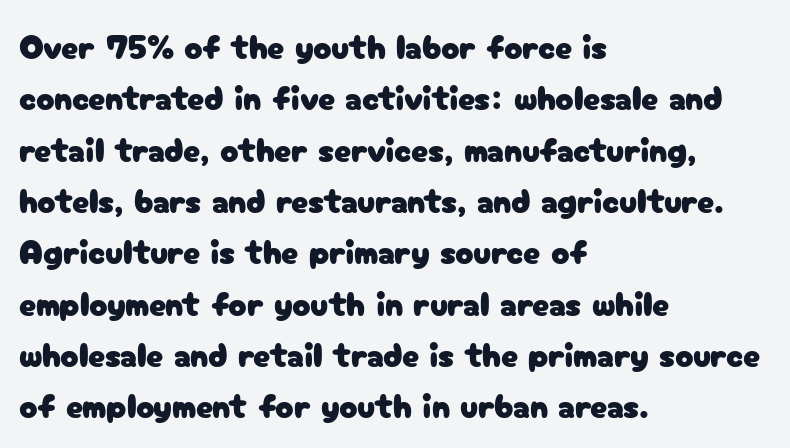
Q: Is the text italic (slanted)? A: No, it is upright.
Q: Is the typeface a serif or a sans-serif typeface? A: Sans-serif.
Q: Is the text underlined? A: No.
Q: How is the paragraph aligned? A: Left-aligned.
Q: Is the spacing between letters normal or unusually wide? A: Normal.
Q: Is the spacing between lines tight, normal or loose? A: Normal.
Q: Width (condensed, normal, or wide)? A: Normal.
Q: Stroke contrast? A: Low.
Q: x-height? A: Medium.
Q: Monospaced? A: No.
